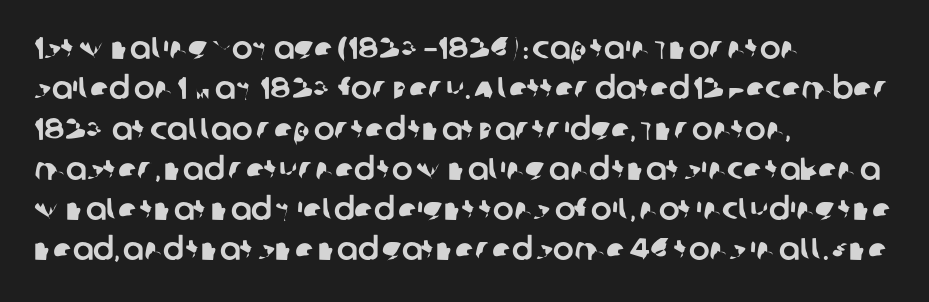
The image shows 31 px sans-serif type; set left-aligned, normal line spacing (1.3x), normal letter spacing, not underlined; low stroke contrast and a large x-height.
